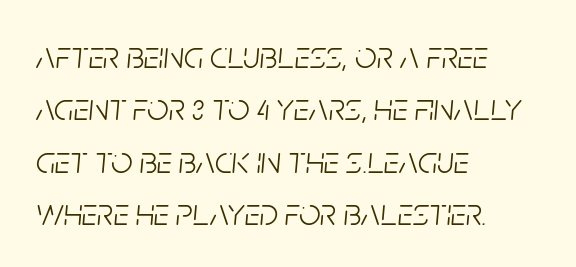
Each line starts at the same left margin while the right side varies. Counters stay open thanks to moderate or lighter strokes. Does extra space separate the letters? No, they use regular spacing. There's an unmistakable incline to the writing here.
